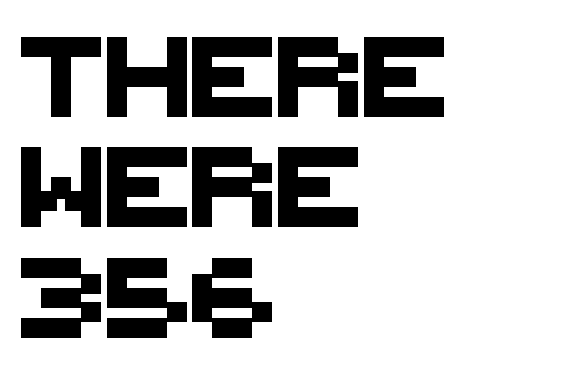
The image shows 80 px sans-serif type; set left-aligned, normal line spacing (1.38x), normal letter spacing, not underlined; medium stroke contrast and a large x-height.
